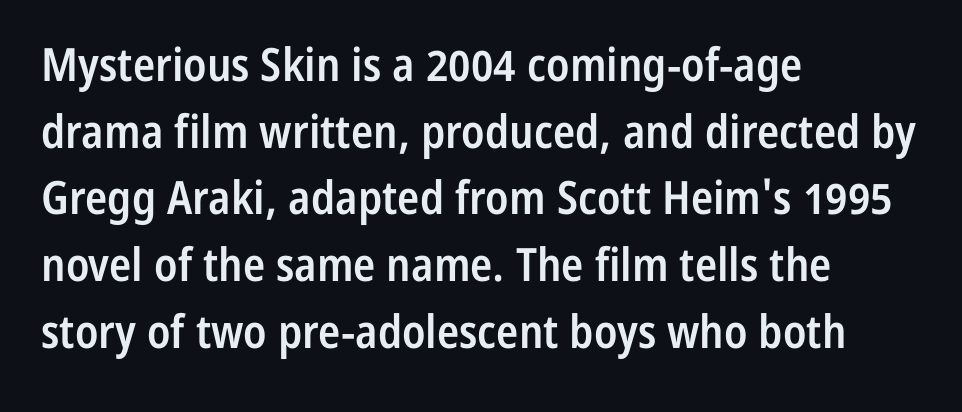
Q: Is the text bold? A: Semi-bold.
Q: Is the text italic (slanted)? A: No, it is upright.
Q: Is the typeface a serif or a sans-serif typeface? A: Sans-serif.
Q: Is the text underlined? A: No.
Q: How is the paragraph aligned? A: Left-aligned.
Q: Is the spacing between letters normal or unusually wide? A: Normal.
Q: Is the spacing between lines tight, normal or loose? A: Normal.
Q: Width (condensed, normal, or wide)? A: Condensed.
Q: Stroke contrast? A: Low.
Q: x-height? A: Medium.
Q: Monospaced? A: No.
